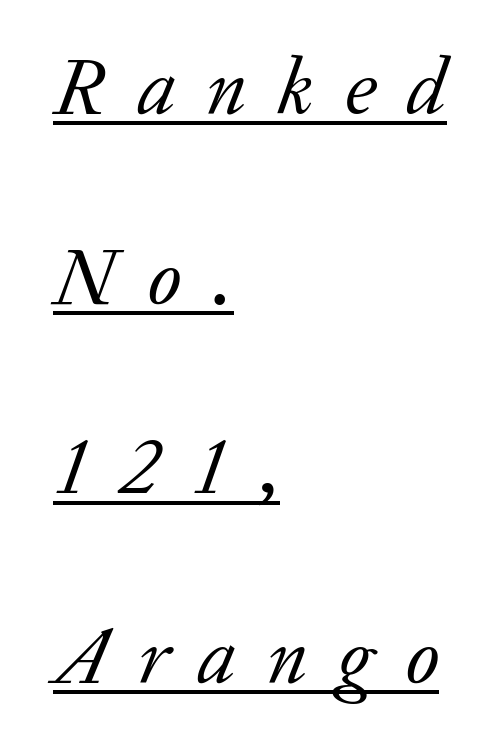
Q: Is the text bold? A: No.
Q: Is the text italic (slanted)? A: Yes, it leans right by about 20 degrees.
Q: Is the typeface a serif or a sans-serif typeface? A: Serif.
Q: Is the text underlined? A: Yes.
Q: How is the paragraph aligned? A: Left-aligned.
Q: Is the spacing between letters normal or unusually wide? A: Unusually wide.
Q: Is the spacing between lines tight, normal or loose? A: Loose.
Q: Width (condensed, normal, or wide)? A: Normal.
Q: Stroke contrast? A: Low.
Q: x-height? A: Medium.
Q: Monospaced? A: No.
